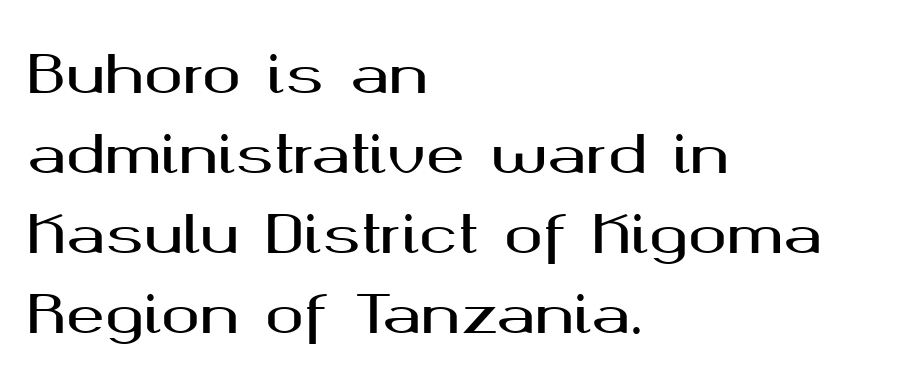
The image shows 52 px wide sans-serif type, upright; set left-aligned, normal line spacing (1.54x), normal letter spacing, not underlined; medium stroke contrast and a medium x-height.
